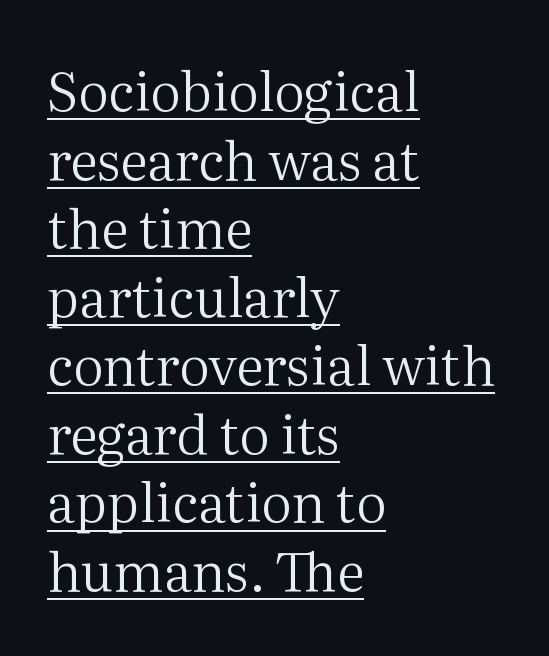
The image shows 54 px regular-weight serif type, upright; set left-aligned, normal line spacing (1.27x), normal letter spacing, underlined; medium stroke contrast and a medium x-height.
